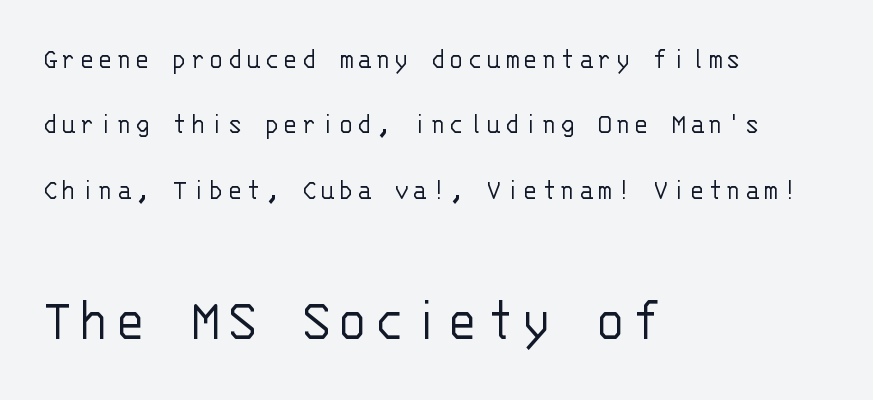
{"serif": "no", "italic": "no", "bold": "no", "weight": "light", "width": "normal", "stroke_contrast": "low", "x_height": "large", "monospaced": "yes", "underline": "no", "align": "left", "line_spacing": "loose", "line_spacing_ratio": 2.11, "larger_block": "second", "size_ratio": 2.0, "glyph_px": 62}
